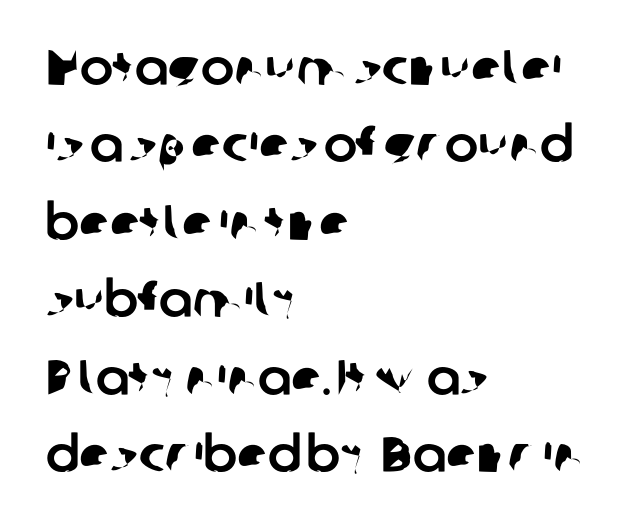
The image shows 50 px sans-serif type; set left-aligned, normal line spacing (1.55x), normal letter spacing, not underlined; low stroke contrast and a medium x-height.
